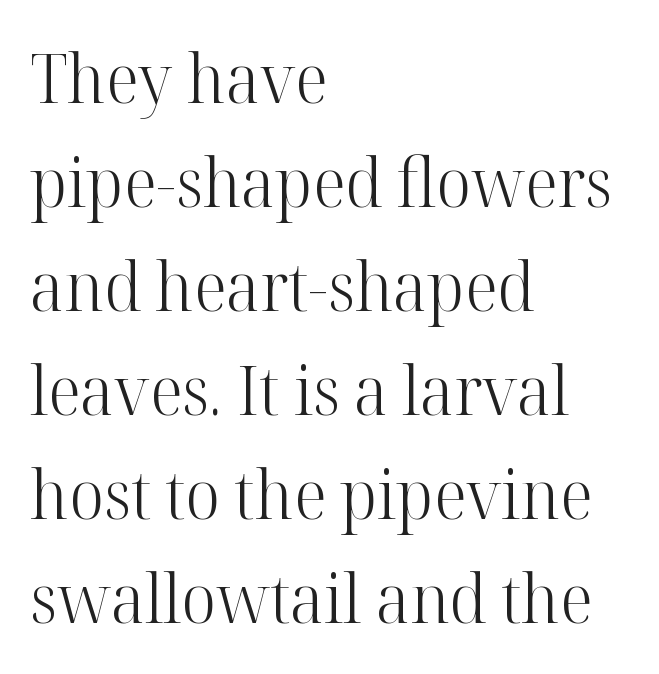
{"serif": "yes", "italic": "no", "bold": "no", "weight": "light", "width": "normal", "stroke_contrast": "high", "x_height": "medium", "monospaced": "no", "underline": "no", "align": "left", "line_spacing": "normal", "line_spacing_ratio": 1.53, "letter_spacing": "normal", "letter_spacing_em": 0.0, "glyph_px": 68}
